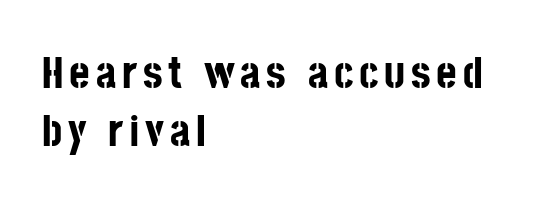
Every row of glyphs begins at an identical x-position on the left. Here the designer chose a conventional face with non-uniform glyph widths. Just letters on the line, the space beneath them empty. The letters carry no serifs — their stems end cleanly without finishing strokes. Interline gaps are of average width in this sample.
